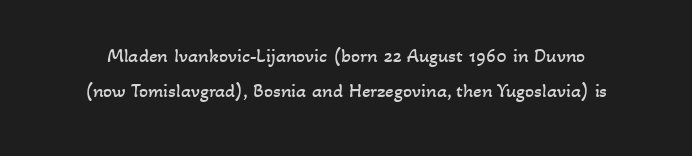
The image shows 20 px text type; set line spacing 1.75x, normal letter spacing, not underlined.
